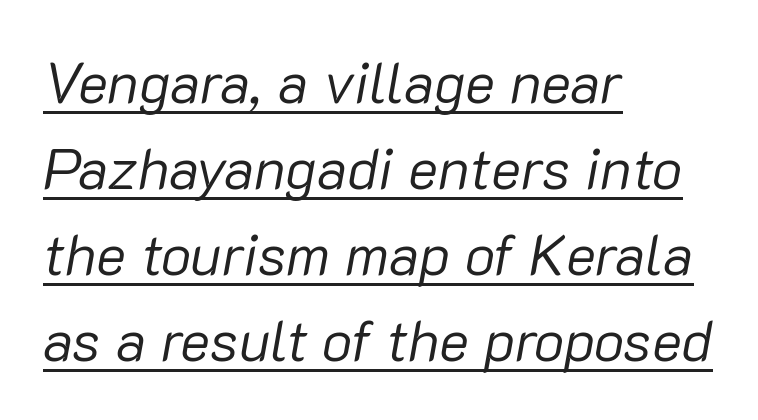
The image shows 57 px regular-weight type, italic (leaning right); set left-aligned, normal line spacing (1.51x), normal letter spacing, underlined; low stroke contrast and a medium x-height.
